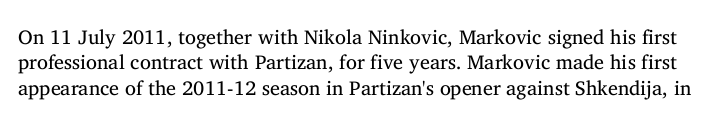
Any mark beneath the type? The region is blank. Stroke mass is kept to a normal reading level or below. A typesetter would mark this as roman, not italic. The letters sit at their default tracking, neither squeezed nor spread.
